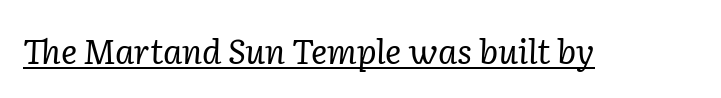
{"serif": "yes", "italic": "yes", "lean": "right", "slant_degrees": 2, "bold": "no", "weight": "regular", "width": "normal", "stroke_contrast": "low", "x_height": "medium", "monospaced": "no", "underline": "yes", "letter_spacing": "normal", "letter_spacing_em": 0.0, "glyph_px": 34}
